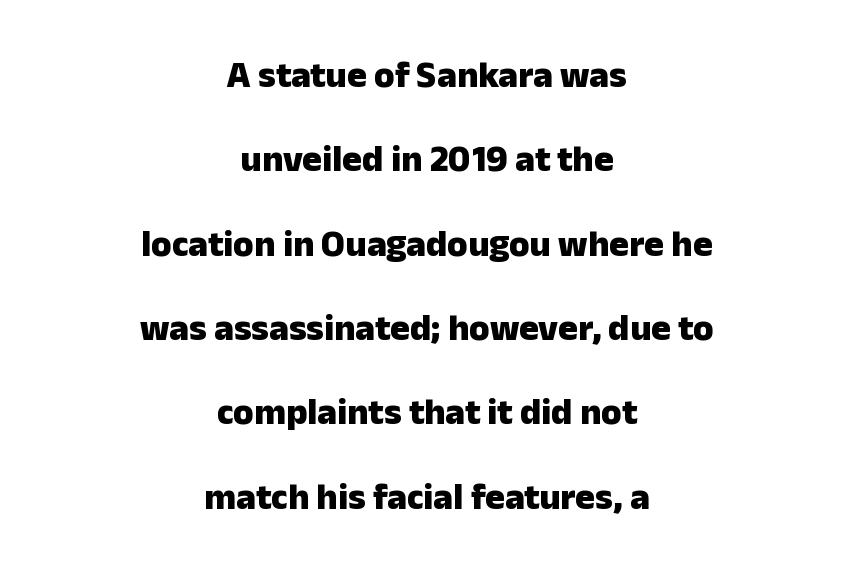
This sample uses plain, unmodified letter spacing. On the weight axis this lands at bold, roughly 700. It's the straight-up-and-down kind of type. Just letters on the line, the space beneath them empty.
